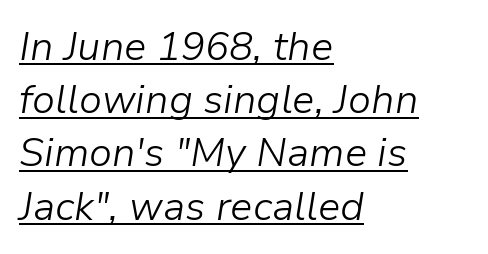
The image shows 40 px light type, italic (leaning right); set left-aligned, normal line spacing (1.33x), normal letter spacing, underlined; low stroke contrast and a medium x-height.
